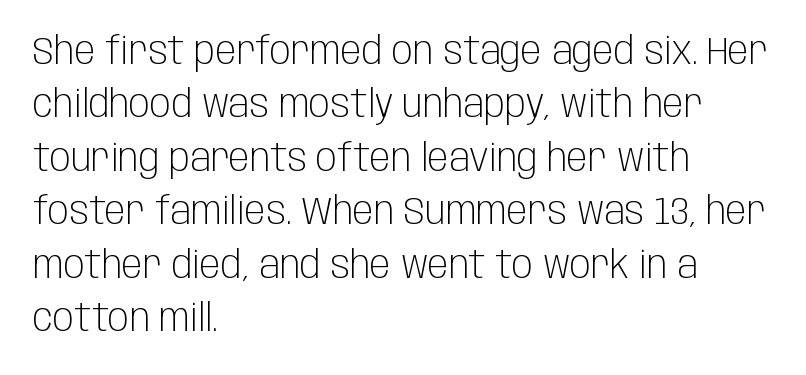
{"serif": "no", "italic": "no", "bold": "no", "weight": "light", "width": "condensed", "stroke_contrast": "low", "x_height": "large", "monospaced": "no", "underline": "no", "align": "left", "line_spacing": "normal", "line_spacing_ratio": 1.37, "letter_spacing": "normal", "letter_spacing_em": 0.0, "glyph_px": 39}
